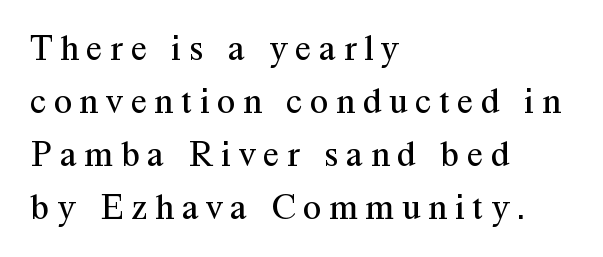
{"serif": "yes", "italic": "no", "bold": "no", "weight": "regular", "width": "normal", "stroke_contrast": "medium", "x_height": "medium", "monospaced": "no", "underline": "no", "align": "left", "line_spacing": "normal", "line_spacing_ratio": 1.43, "letter_spacing": "wide", "letter_spacing_em": 0.21, "glyph_px": 37}
